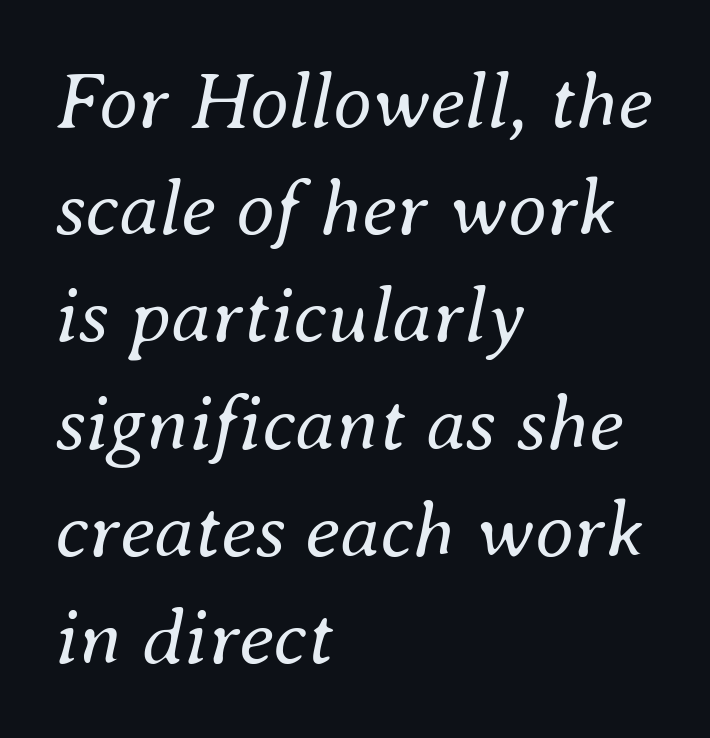
Successive baselines arrive at the customary interval. Is the type slanted? Yes — the strokes lean at a clear angle. Does extra space separate the letters? No, they use regular spacing. Horizontal alignment here is leftward, the default for most running prose. The passage shown is typed in a proportional face where columns would drift.
